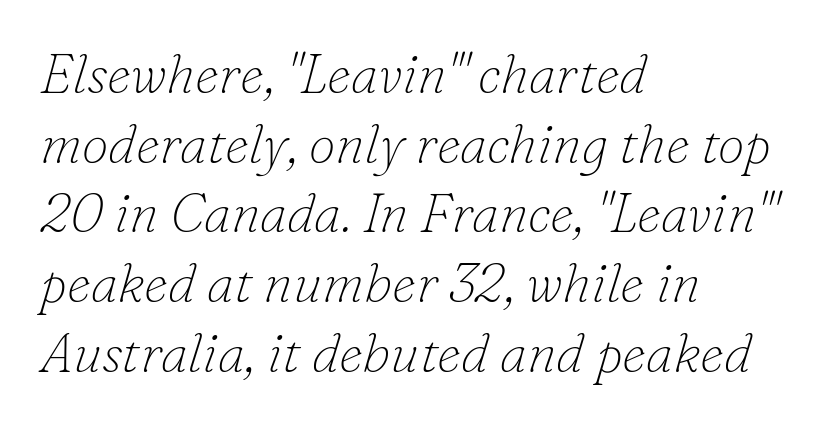
{"serif": "yes", "italic": "yes", "lean": "right", "slant_degrees": 16, "bold": "no", "weight": "thin", "width": "normal", "stroke_contrast": "low", "x_height": "small", "monospaced": "no", "underline": "no", "align": "left", "line_spacing": "normal", "line_spacing_ratio": 1.29, "letter_spacing": "normal", "letter_spacing_em": 0.0, "glyph_px": 54}
